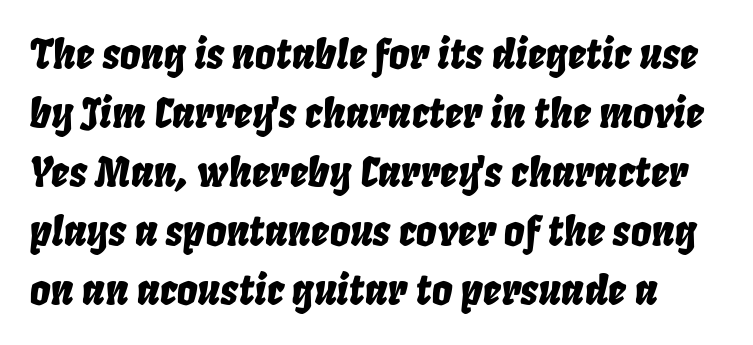
The image shows 41 px condensed type, italic (leaning right); set normal line spacing (1.44x), normal letter spacing, not underlined; low stroke contrast and a large x-height.
